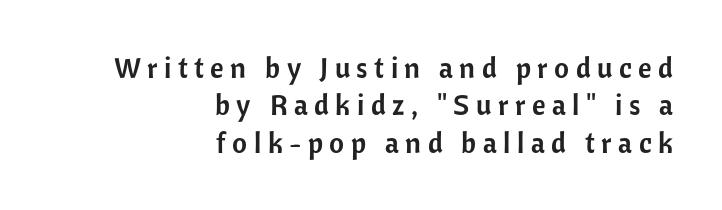
The image shows 29 px sans-serif type, upright; set right-aligned, normal line spacing (1.29x), unusually wide letter spacing (+0.22 em), not underlined; low stroke contrast and a medium x-height.
